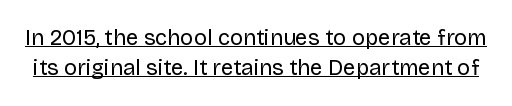
Q: Is the text bold? A: No.
Q: Is the text italic (slanted)? A: No, it is upright.
Q: Is the text underlined? A: Yes.
Q: Is the spacing between letters normal or unusually wide? A: Normal.
Q: Is the spacing between lines tight, normal or loose? A: Normal.
